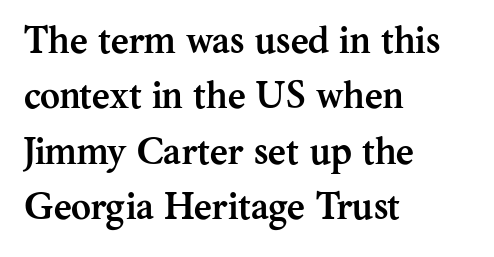
Chunky letters — that's bold for sure. Visually the block forms a straight wall on the left and a jagged coastline on the right. The lettering holds an erect, upright posture throughout. The characters display serif detailing at their extremities.
